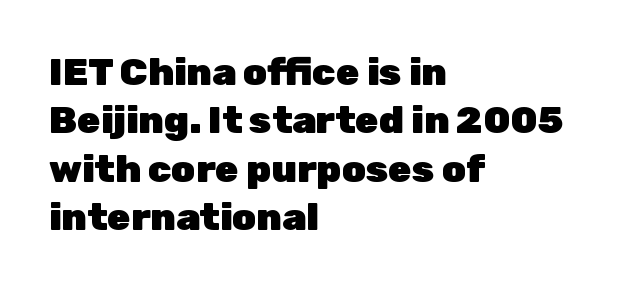
Q: Is the text bold? A: Yes.
Q: Is the text italic (slanted)? A: No, it is upright.
Q: Is the typeface a serif or a sans-serif typeface? A: Sans-serif.
Q: Is the text underlined? A: No.
Q: How is the paragraph aligned? A: Left-aligned.
Q: Is the spacing between letters normal or unusually wide? A: Normal.
Q: Is the spacing between lines tight, normal or loose? A: Normal.
Q: Width (condensed, normal, or wide)? A: Normal.
Q: Stroke contrast? A: Low.
Q: x-height? A: Medium.
Q: Monospaced? A: No.
